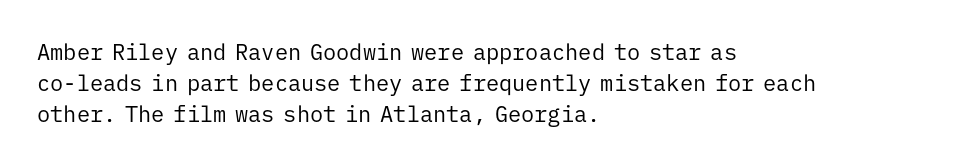
The words here are not underlined. Default kerning and tracking; the words read as compact shapes. The paragraph shown leans on its left margin. Posture: straight, roman, zero tilt. Vertical stems look standard width or narrower in stroke. Vertical spacing — default.
